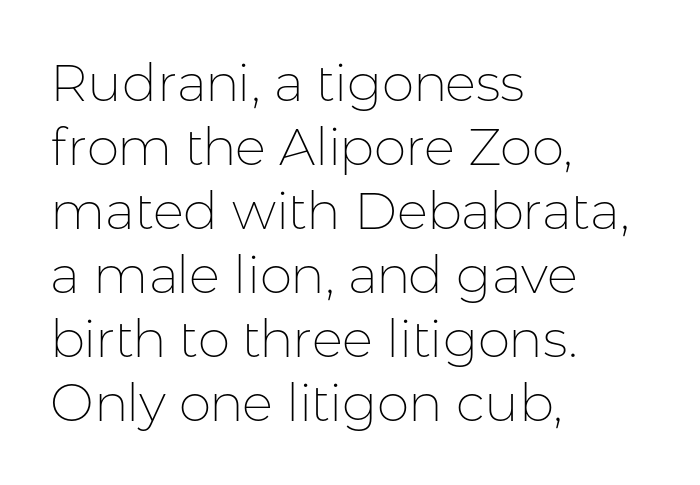
{"serif": "no", "italic": "no", "bold": "no", "weight": "thin", "width": "normal", "stroke_contrast": "low", "x_height": "medium", "monospaced": "no", "underline": "no", "align": "left", "line_spacing_ratio": 1.23, "letter_spacing": "normal", "letter_spacing_em": 0.0, "glyph_px": 52}
